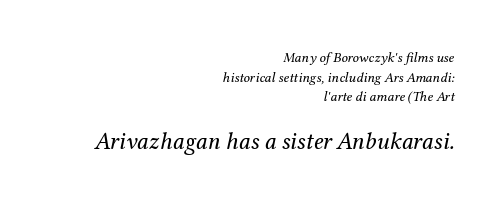
Vertically, the passage feels balanced, rows spaced as you'd expect. A student would call this right alignment; a typographer would say flush right, rag left. The whole block is typeset with a tilt. Block two is the big one; block one sits smaller above it. Between one letter and the next there's only the usual sliver of space. The string is rendered with underlining switched off.
